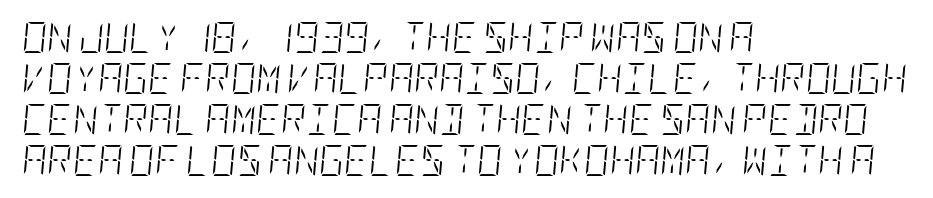
Q: Is the text bold? A: No.
Q: Is the text italic (slanted)? A: Yes, it leans right by about 5 degrees.
Q: Is the text underlined? A: No.
Q: How is the paragraph aligned? A: Left-aligned.
Q: Is the spacing between letters normal or unusually wide? A: Normal.
Q: Is the spacing between lines tight, normal or loose? A: Normal.
Q: Width (condensed, normal, or wide)? A: Condensed.
Q: Stroke contrast? A: Low.
Q: x-height? A: Large.
